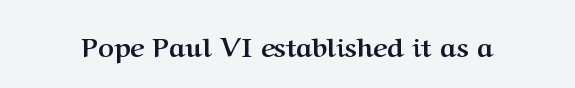
{"italic": "no", "bold": "yes", "underline": "no", "letter_spacing": "normal", "letter_spacing_em": 0.0, "glyph_px": 27}
